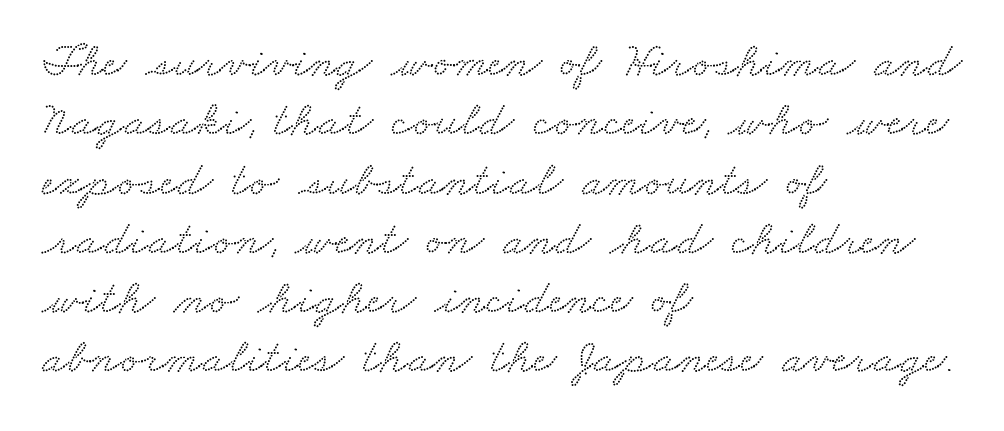
Descenders are the only things crossing below the line. Is the block centered? No — it sits flush against the left margin. Spacing verdict: proportional, widths tailored to each character. Classification — serif. A typesetter would call this zero additional tracking.
